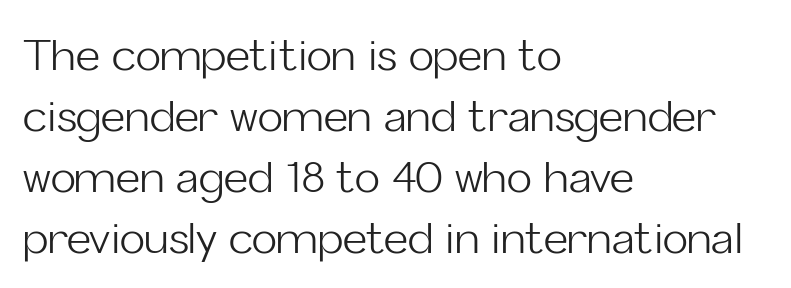
The type sits square on the baseline with zero lean. The passage shown is not underscored anywhere. The leading is moderate, giving the passage an even texture. Layout note: lines flush left. The horizontal fit of the characters is conventional and even.
